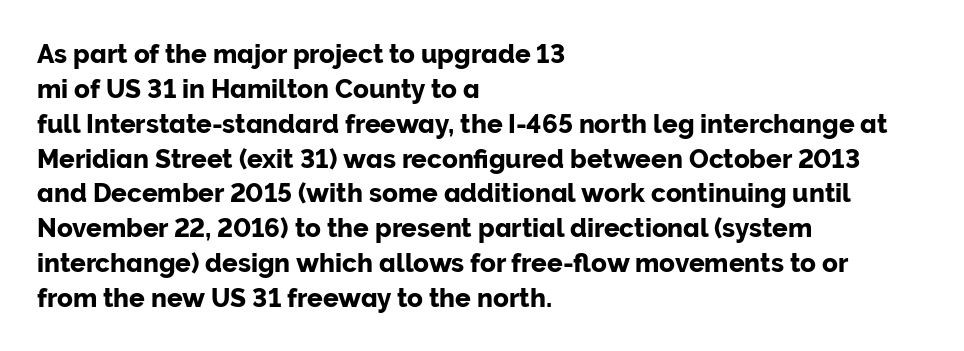
{"italic": "no", "underline": "no", "align": "left", "line_spacing": "normal", "line_spacing_ratio": 1.34, "letter_spacing": "normal", "letter_spacing_em": 0.0, "glyph_px": 26}
